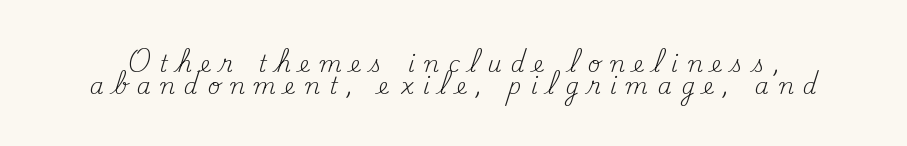
The image shows 22 px text type; set tight line spacing (1.0x), unusually wide letter spacing (+0.43 em), not underlined.
